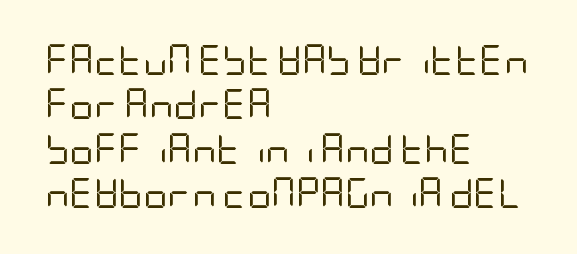
{"serif": "no", "italic": "no", "bold": "no", "weight": "regular", "width": "condensed", "stroke_contrast": "low", "x_height": "large", "underline": "no", "align": "left", "line_spacing": "normal", "line_spacing_ratio": 1.48, "letter_spacing": "normal", "letter_spacing_em": 0.0, "glyph_px": 30}
